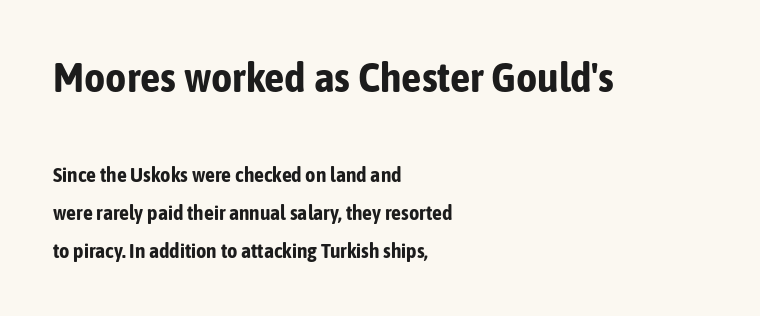
Is there any slant? The stems are plumb. There is no visible air inserted between adjacent glyphs. Is this a sans? Yes — the strokes have no serifs. The passage shown is typed in a proportional face where columns would drift.
